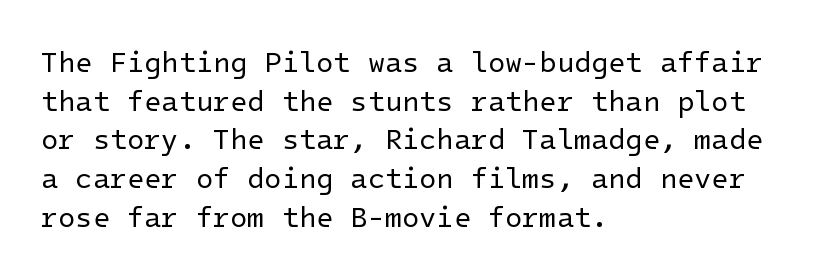
Regular leading. Stroke thickness stays within the range of a standard reading face or lighter. The face used here is a sans, in the tradition of grotesques and geometrics. Unmarked baselines from the first word to the last. Tracking value appears to be zero — textbook default spacing. Compared with a centered layout, this one pins lines to the left instead.
